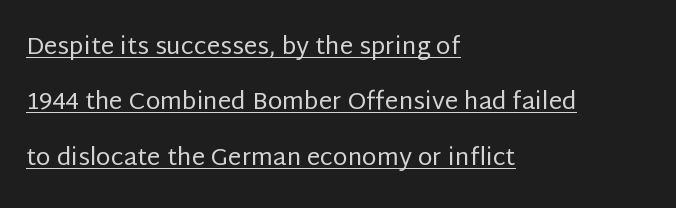
{"italic": "no", "bold": "no", "underline": "yes", "align": "left", "line_spacing": "loose", "line_spacing_ratio": 2.31, "letter_spacing": "normal", "letter_spacing_em": 0.0, "glyph_px": 24}
